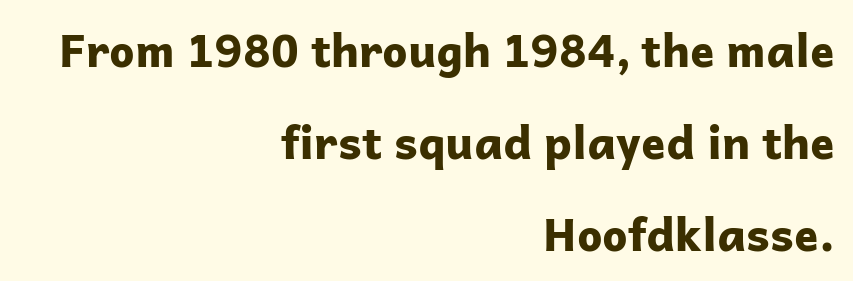
Q: Is the text bold? A: Yes.
Q: Is the text italic (slanted)? A: No, it is upright.
Q: Is the typeface a serif or a sans-serif typeface? A: Sans-serif.
Q: Is the text underlined? A: No.
Q: How is the paragraph aligned? A: Right-aligned.
Q: Is the spacing between letters normal or unusually wide? A: Normal.
Q: Is the spacing between lines tight, normal or loose? A: Loose.
Q: Width (condensed, normal, or wide)? A: Normal.
Q: Stroke contrast? A: Low.
Q: x-height? A: Medium.
Q: Monospaced? A: No.
